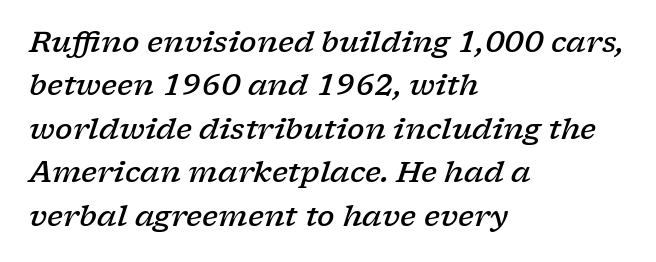
{"serif": "yes", "italic": "yes", "lean": "right", "slant_degrees": 17, "bold": "semi", "weight": "semibold", "width": "wide", "stroke_contrast": "low", "x_height": "medium", "monospaced": "no", "underline": "no", "align": "left", "line_spacing": "normal", "line_spacing_ratio": 1.5, "letter_spacing": "normal", "letter_spacing_em": 0.0, "glyph_px": 29}
